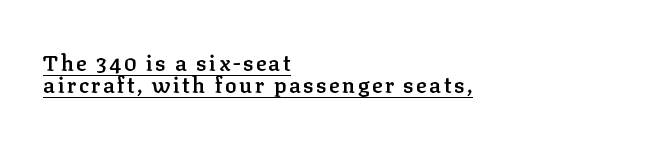
Q: Is the text bold? A: Semi-bold.
Q: Is the text italic (slanted)? A: No, it is upright.
Q: Is the text underlined? A: Yes.
Q: How is the paragraph aligned? A: Left-aligned.
Q: Is the spacing between lines tight, normal or loose? A: Tight.
